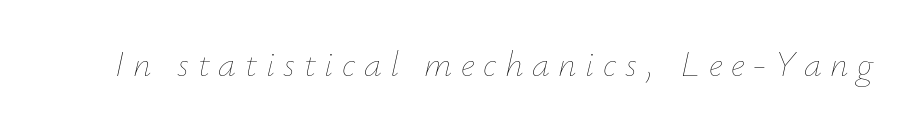
{"italic": "yes", "lean": "right", "slant_degrees": 12, "bold": "no", "weight": "thin", "width": "normal", "stroke_contrast": "low", "x_height": "small", "monospaced": "no", "underline": "no", "letter_spacing": "wide", "letter_spacing_em": 0.24, "glyph_px": 36}
